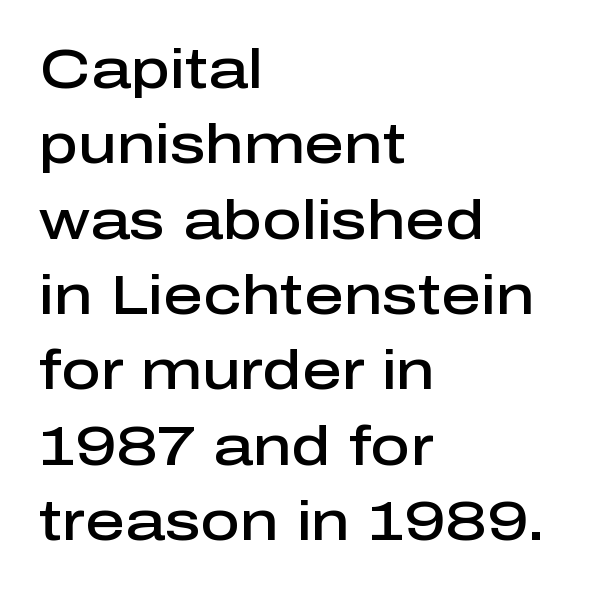
{"serif": "no", "italic": "no", "bold": "semi", "weight": "semibold", "width": "normal", "stroke_contrast": "low", "x_height": "medium", "monospaced": "no", "underline": "no", "align": "left", "line_spacing": "normal", "line_spacing_ratio": 1.37, "letter_spacing": "normal", "letter_spacing_em": 0.0, "glyph_px": 55}
